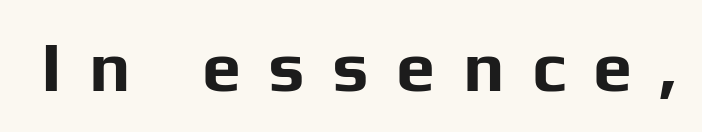
Q: Is the text bold? A: Yes.
Q: Is the text italic (slanted)? A: No, it is upright.
Q: Is the typeface a serif or a sans-serif typeface? A: Sans-serif.
Q: Is the text underlined? A: No.
Q: Is the spacing between letters normal or unusually wide? A: Unusually wide.
Q: Width (condensed, normal, or wide)? A: Normal.
Q: Stroke contrast? A: Low.
Q: x-height? A: Medium.
Q: Monospaced? A: No.
